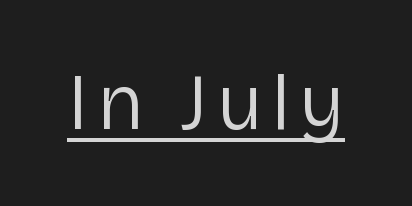
{"serif": "no", "italic": "no", "bold": "no", "weight": "regular", "width": "normal", "stroke_contrast": "low", "x_height": "medium", "monospaced": "no", "underline": "yes", "glyph_px": 79}
